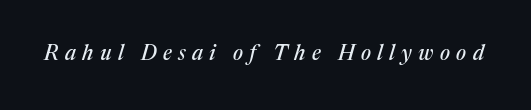
The foot of each line stays bare and open. Tracking here is generous; glyphs stand well apart from one another. The axis of the letterforms is tilted away from vertical.
